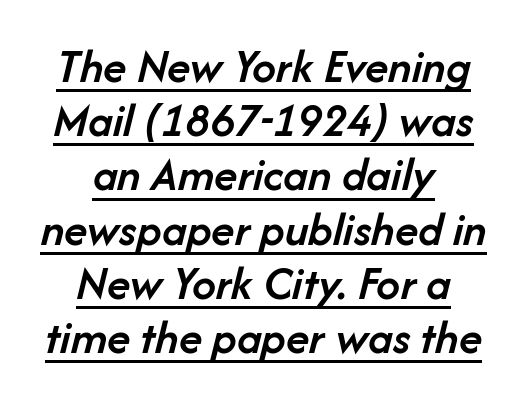
Q: Is the text bold? A: Semi-bold.
Q: Is the text italic (slanted)? A: Yes, it leans right by about 14 degrees.
Q: Is the text underlined? A: Yes.
Q: How is the paragraph aligned? A: Centered.
Q: Is the spacing between letters normal or unusually wide? A: Normal.
Q: Is the spacing between lines tight, normal or loose? A: Tight.
Q: Width (condensed, normal, or wide)? A: Normal.
Q: Stroke contrast? A: Low.
Q: x-height? A: Medium.
Q: Monospaced? A: No.
